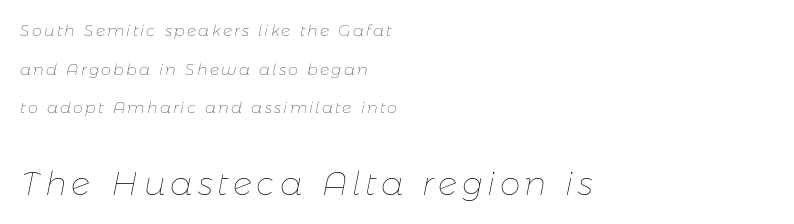
The image shows 33 px thin type, italic (leaning right); set left-aligned, loose line spacing (2.42x), not underlined; the second (bottom) block is 2.06x larger; low stroke contrast and a medium x-height.
